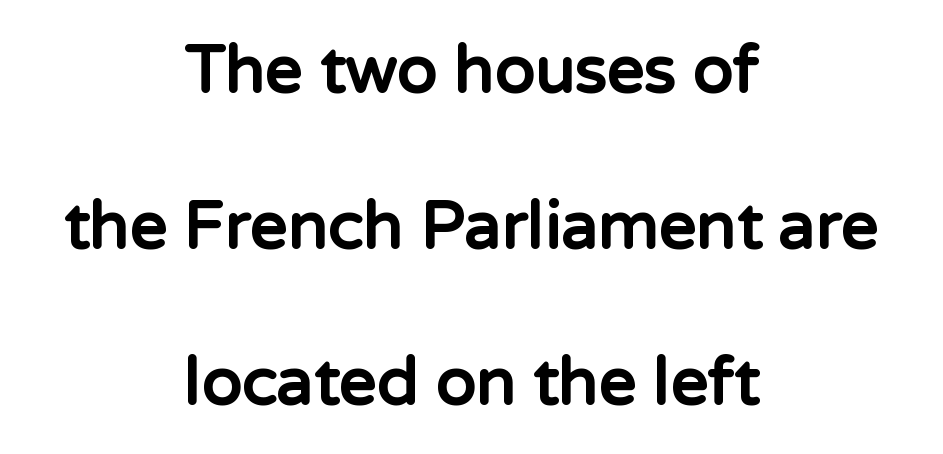
The image shows 66 px bold sans-serif type, upright; set centered, loose line spacing (2.36x), normal letter spacing, not underlined; low stroke contrast and a medium x-height.
